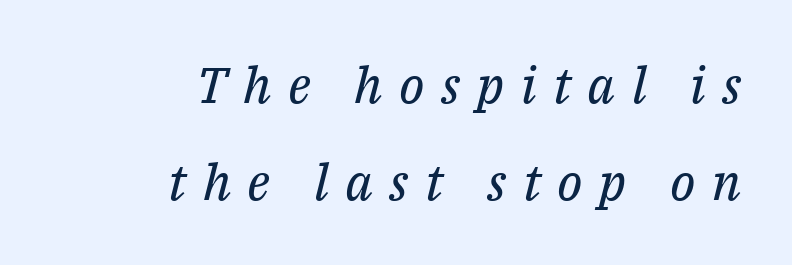
Q: Is the text bold? A: No.
Q: Is the text italic (slanted)? A: Yes, it leans right by about 14 degrees.
Q: Is the typeface a serif or a sans-serif typeface? A: Serif.
Q: Is the text underlined? A: No.
Q: How is the paragraph aligned? A: Right-aligned.
Q: Is the spacing between letters normal or unusually wide? A: Unusually wide.
Q: Is the spacing between lines tight, normal or loose? A: Loose.
Q: Width (condensed, normal, or wide)? A: Normal.
Q: Stroke contrast? A: Medium.
Q: x-height? A: Medium.
Q: Monospaced? A: No.
